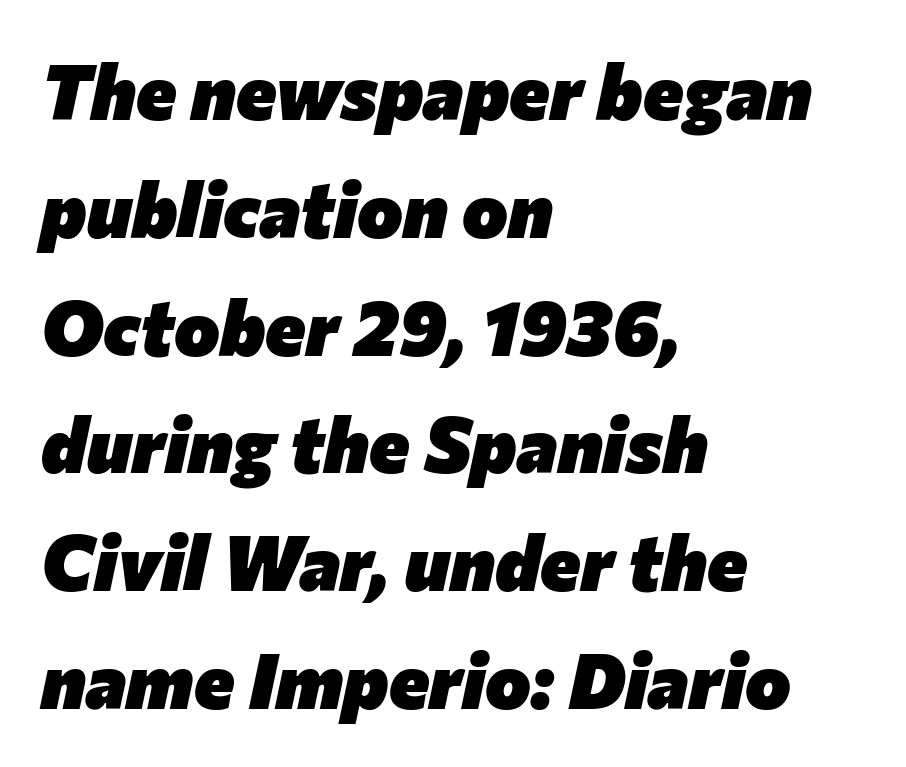
{"italic": "yes", "lean": "right", "slant_degrees": 12, "bold": "yes", "weight": "heavy", "width": "normal", "stroke_contrast": "low", "x_height": "medium", "monospaced": "no", "underline": "no", "align": "left", "line_spacing": "normal", "line_spacing_ratio": 1.53, "letter_spacing": "normal", "letter_spacing_em": 0.0, "glyph_px": 77}
